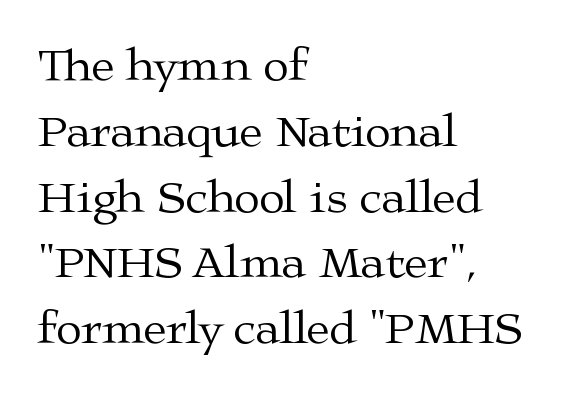
The image shows 47 px regular-weight, wide serif type, upright; set left-aligned, normal line spacing (1.4x), normal letter spacing, not underlined; medium stroke contrast and a medium x-height.
